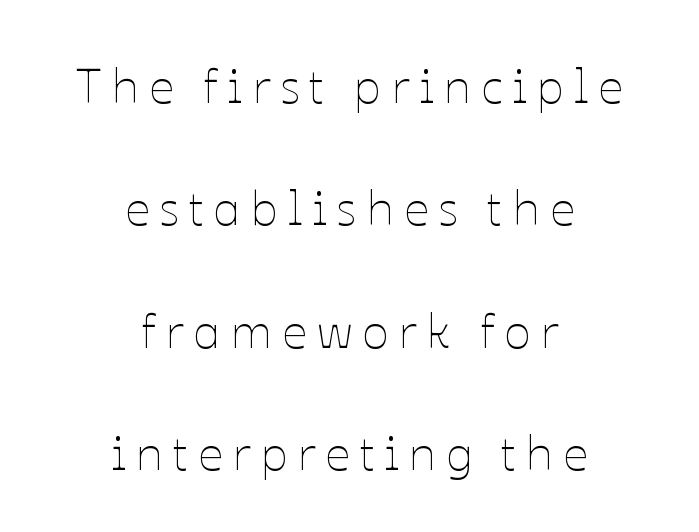
{"italic": "no", "bold": "no", "weight": "thin", "width": "normal", "stroke_contrast": "low", "x_height": "medium", "monospaced": "no", "underline": "no", "align": "center", "line_spacing": "loose", "line_spacing_ratio": 2.5, "letter_spacing": "wide", "letter_spacing_em": 0.2, "glyph_px": 49}
